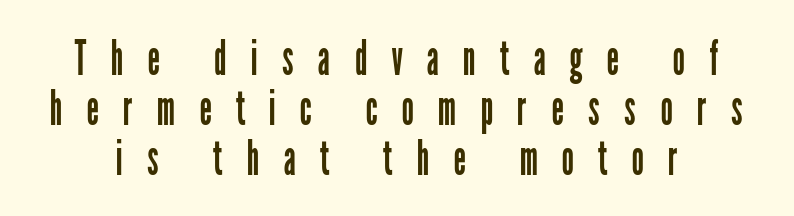
Compared with typical body copy, the letter spacing here is much looser. Proportional: the letters do not fall into vertical columns. Compared with typical paragraphs, the rows here are closer together. Nope, not italic — everything's standing straight. To sum up the face: it is a sans, with no serifs. Is the stroke heavy? The answer is a plain regular-or-lighter.
